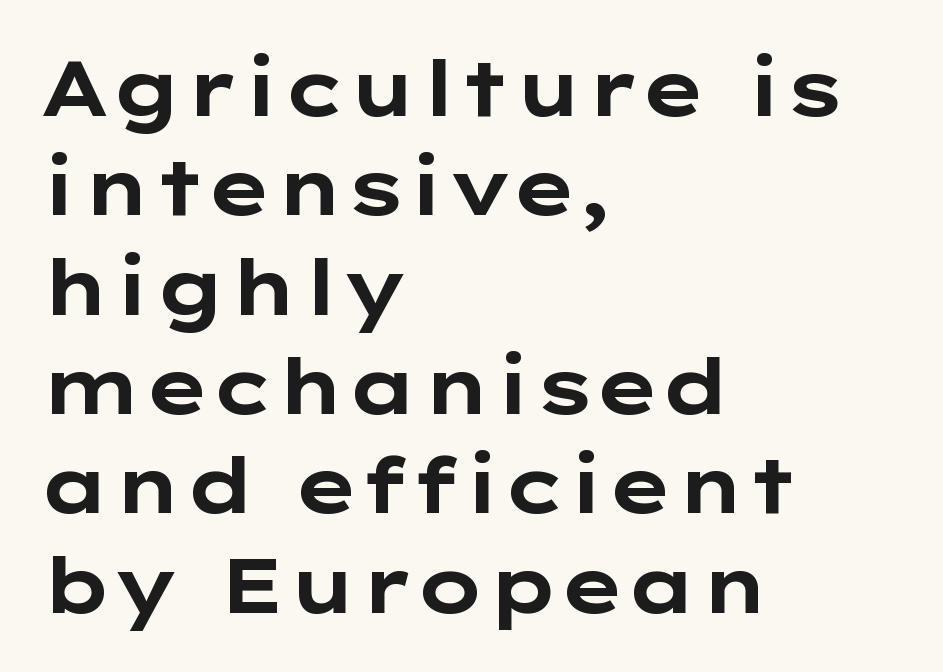
Q: Is the text bold? A: Yes.
Q: Is the text italic (slanted)? A: No, it is upright.
Q: Is the typeface a serif or a sans-serif typeface? A: Sans-serif.
Q: Is the text underlined? A: No.
Q: How is the paragraph aligned? A: Left-aligned.
Q: Is the spacing between letters normal or unusually wide? A: Normal.
Q: Is the spacing between lines tight, normal or loose? A: Normal.
Q: Width (condensed, normal, or wide)? A: Wide.
Q: Stroke contrast? A: Low.
Q: x-height? A: Medium.
Q: Monospaced? A: No.
